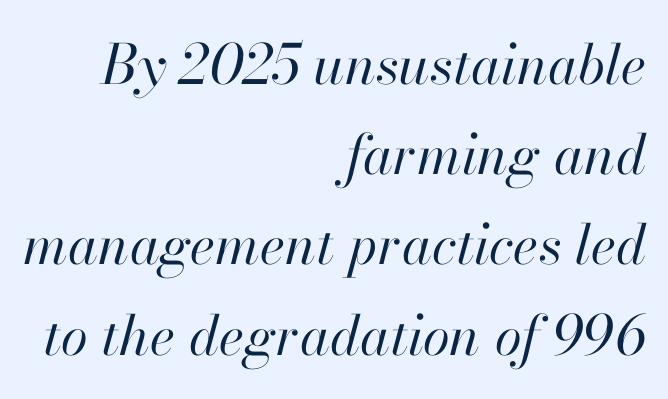
{"italic": "yes", "lean": "right", "slant_degrees": 13, "bold": "no", "weight": "regular", "width": "normal", "stroke_contrast": "high", "x_height": "small", "monospaced": "no", "underline": "no", "align": "right", "line_spacing": "normal", "line_spacing_ratio": 1.64, "letter_spacing": "normal", "letter_spacing_em": 0.0, "glyph_px": 55}
